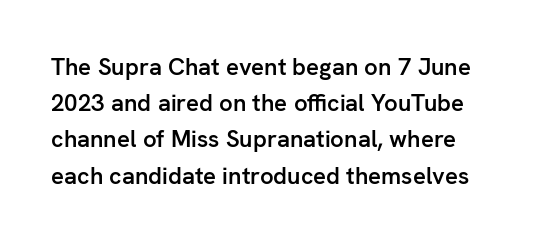
The image shows 24 px text type, upright; set normal line spacing (1.51x), normal letter spacing, not underlined.
